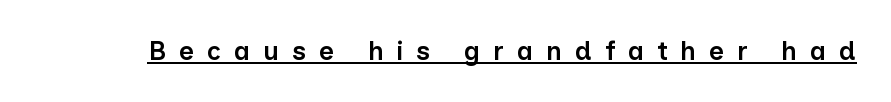
{"italic": "no", "bold": "semi", "underline": "yes", "letter_spacing": "wide", "letter_spacing_em": 0.5, "glyph_px": 26}
